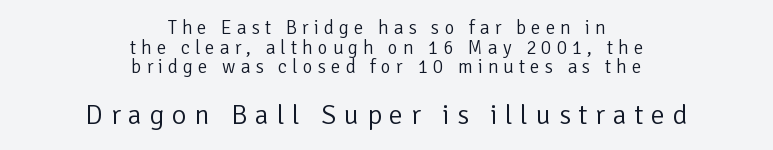
Honestly, the rows look squashed on top of each other. Type without underlining. Every character sits straight up, as roman type does. Stem width sits at or under what a default text font uses. Larger block? The one below; the one above is distinctly smaller. You could only call the tracking loose — the letters float apart.
